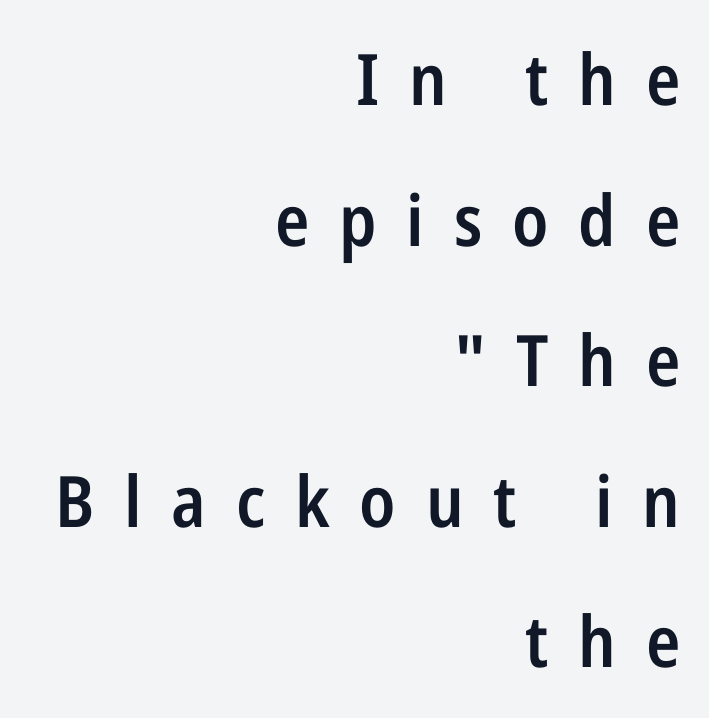
Looks like regular typesetting: each glyph gets only the width it needs. You can tell from the bare stems that sans-serif type was used. Right-aligned paragraph, ragged on the left. Nope, not italic — everything's standing straight. Look at the tracking — it's clearly loosened, letters drifting apart. The passage shown is semibold, sitting just below true bold.
